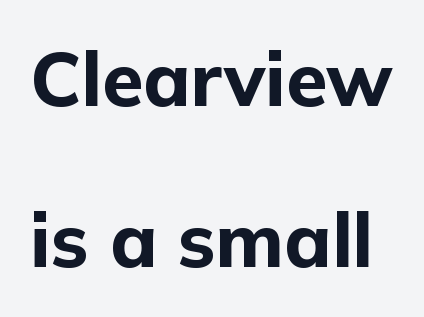
This is heavy type, rendered in bold. Characters follow at the spacing the type designer built in. The passage shown is typeset with a sans-serif family. Do the letters lean? They stand straight. Honestly, there is no underline to notice here at all. The face used here is proportionally spaced, like ordinary book or web type.
